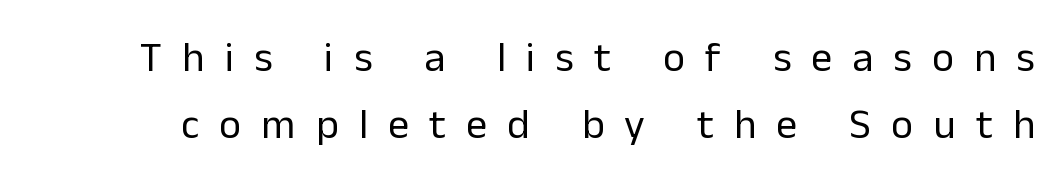
Q: Is the text bold? A: No.
Q: Is the text italic (slanted)? A: No, it is upright.
Q: Is the typeface a serif or a sans-serif typeface? A: Sans-serif.
Q: Is the text underlined? A: No.
Q: Is the spacing between letters normal or unusually wide? A: Unusually wide.
Q: Is the spacing between lines tight, normal or loose? A: Normal.
Q: Width (condensed, normal, or wide)? A: Normal.
Q: Stroke contrast? A: Low.
Q: x-height? A: Medium.
Q: Monospaced? A: No.
